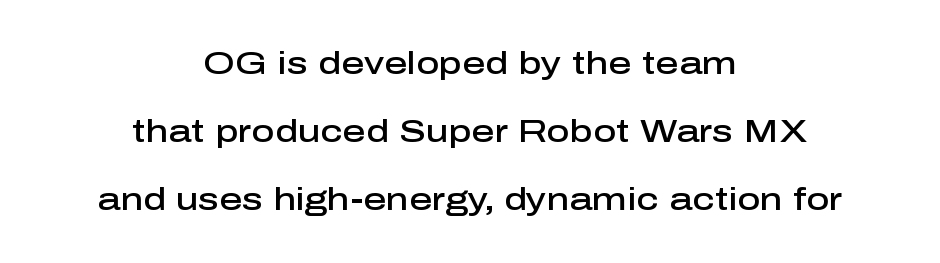
{"serif": "no", "italic": "no", "bold": "semi", "weight": "semibold", "width": "normal", "stroke_contrast": "low", "x_height": "medium", "monospaced": "no", "underline": "no", "align": "center", "line_spacing": "loose", "line_spacing_ratio": 2.13, "letter_spacing": "normal", "letter_spacing_em": 0.0, "glyph_px": 32}
